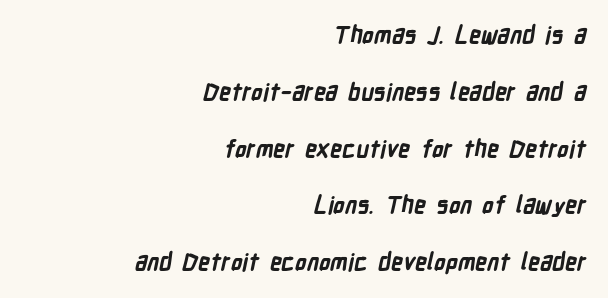
The image shows 23 px bold type; set right-aligned, loose line spacing (2.47x), normal letter spacing, not underlined.
